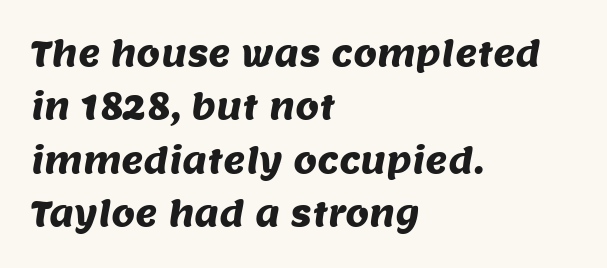
The image shows 34 px sans-serif type; set left-aligned, normal line spacing (1.57x), normal letter spacing, not underlined; medium stroke contrast and a large x-height.
